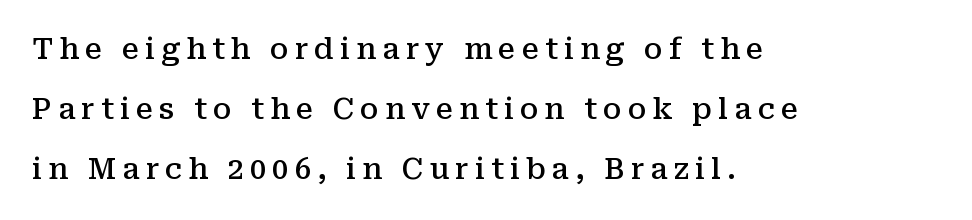
{"serif": "yes", "italic": "no", "bold": "semi", "weight": "semibold", "width": "normal", "stroke_contrast": "medium", "x_height": "medium", "monospaced": "no", "underline": "no", "align": "left", "line_spacing": "loose", "line_spacing_ratio": 2.07, "letter_spacing": "wide", "letter_spacing_em": 0.21, "glyph_px": 29}
